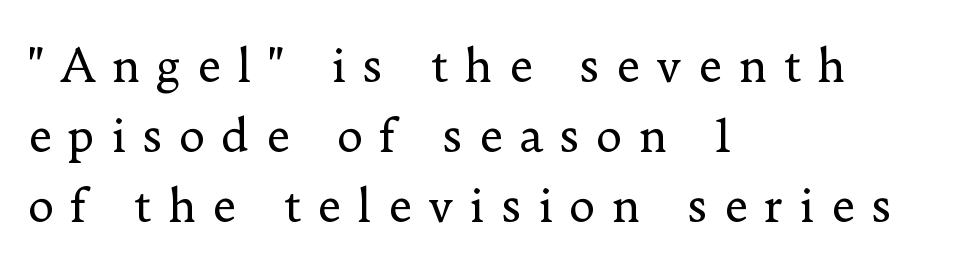
A roman cut, with each character standing at attention. A typesetter would call this proportional, since set widths differ per character. Any mark beneath the type? The region is blank. No extra ink here — the face is not bold.
